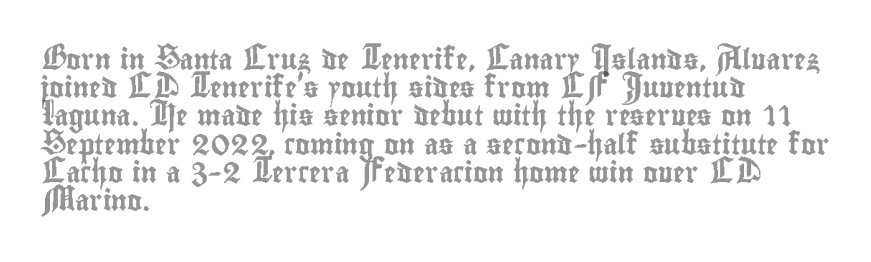
The image shows 20 px text type, upright; set left-aligned, normal line spacing (1.41x), normal letter spacing, not underlined.
